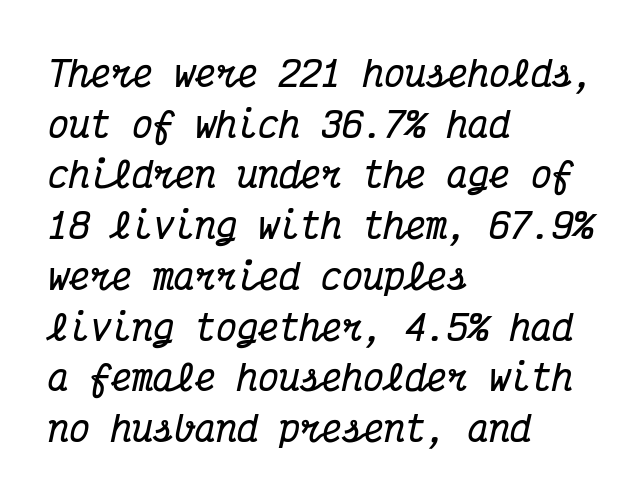
The image shows 35 px bold, condensed serif type, italic (leaning right), monospaced; set left-aligned, normal line spacing (1.45x), normal letter spacing, not underlined; medium stroke contrast and a medium x-height.
